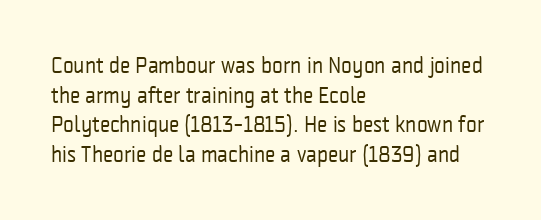
The image shows 23 px text type, upright; set left-aligned, normal line spacing (1.29x), normal letter spacing, not underlined.
